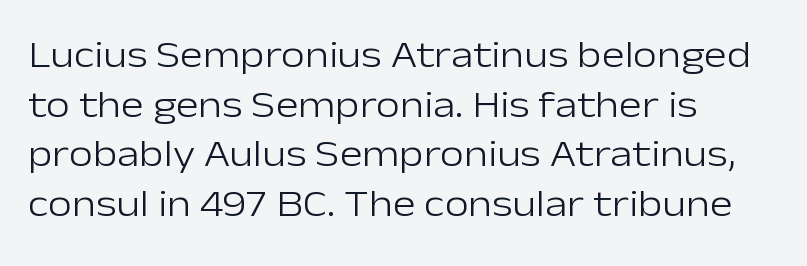
The image shows 39 px light sans-serif type, upright; set left-aligned, normal line spacing (1.27x), normal letter spacing, not underlined; low stroke contrast and a medium x-height.
